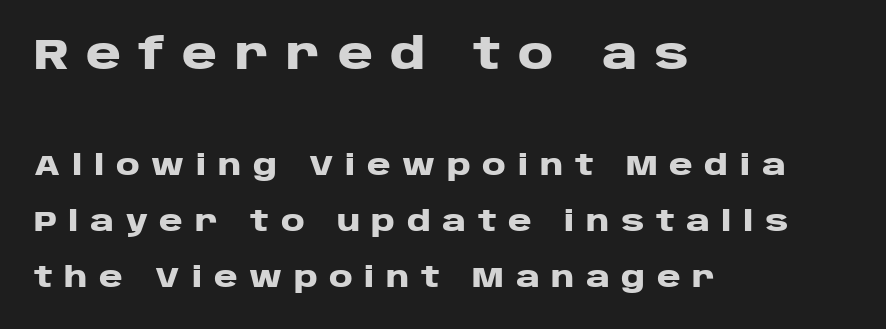
Q: Is the text bold? A: Yes.
Q: Is the text italic (slanted)? A: No, it is upright.
Q: Is the typeface a serif or a sans-serif typeface? A: Sans-serif.
Q: Is the text underlined? A: No.
Q: How is the paragraph aligned? A: Left-aligned.
Q: Is the spacing between letters normal or unusually wide? A: Unusually wide.
Q: Is the spacing between lines tight, normal or loose? A: Loose.
Q: Which block of text is set in a larger size, the first (top) or the second (bottom)? A: The first (top) one.
Q: Width (condensed, normal, or wide)? A: Wide.
Q: Stroke contrast? A: Low.
Q: x-height? A: Large.
Q: Monospaced? A: No.
